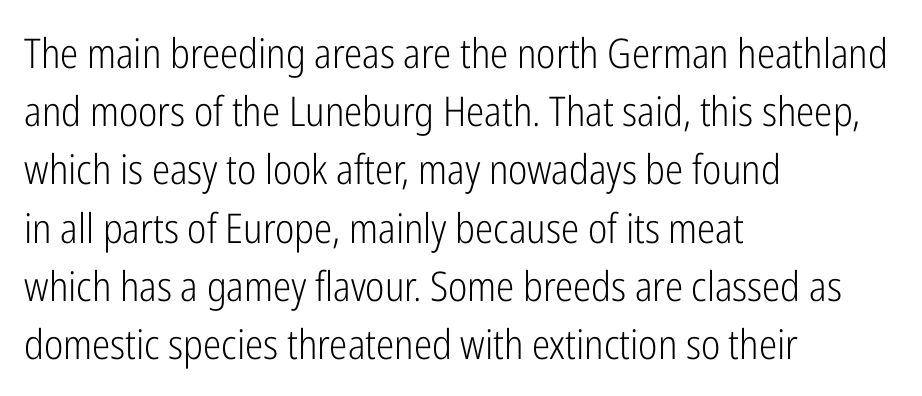
Q: Is the text bold? A: No.
Q: Is the text italic (slanted)? A: No, it is upright.
Q: Is the typeface a serif or a sans-serif typeface? A: Sans-serif.
Q: Is the text underlined? A: No.
Q: How is the paragraph aligned? A: Left-aligned.
Q: Is the spacing between letters normal or unusually wide? A: Normal.
Q: Is the spacing between lines tight, normal or loose? A: Normal.
Q: Width (condensed, normal, or wide)? A: Condensed.
Q: Stroke contrast? A: Low.
Q: x-height? A: Medium.
Q: Monospaced? A: No.
